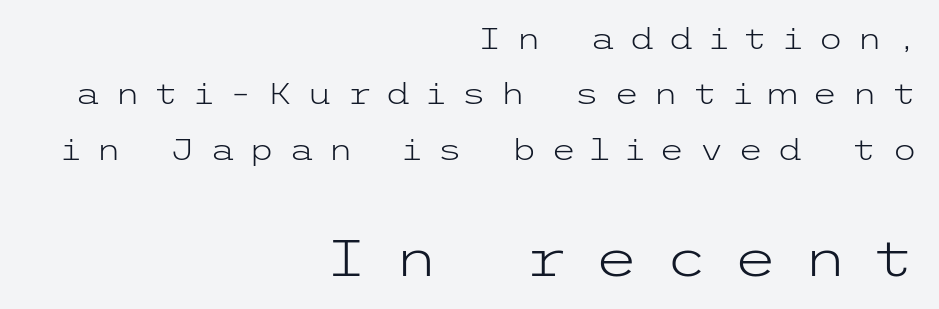
Q: Is the text bold? A: No.
Q: Is the text italic (slanted)? A: No, it is upright.
Q: Is the typeface a serif or a sans-serif typeface? A: Sans-serif.
Q: Is the text underlined? A: No.
Q: How is the paragraph aligned? A: Right-aligned.
Q: Is the spacing between letters normal or unusually wide? A: Unusually wide.
Q: Is the spacing between lines tight, normal or loose? A: Loose.
Q: Which block of text is set in a larger size, the first (top) or the second (bottom)? A: The second (bottom) one.
Q: Width (condensed, normal, or wide)? A: Wide.
Q: Stroke contrast? A: Low.
Q: x-height? A: Medium.
